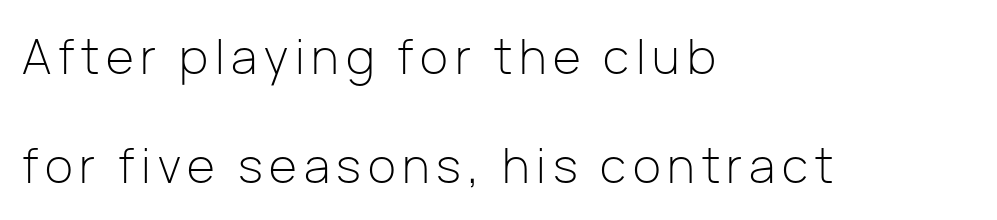
The image shows 48 px light sans-serif type, upright; set left-aligned, loose line spacing (2.27x), not underlined; low stroke contrast and a medium x-height.
